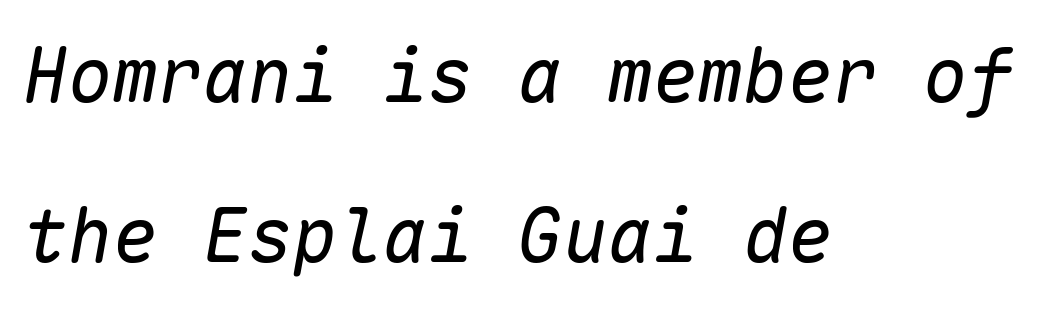
The image shows 75 px regular-weight type, italic (leaning right), monospaced; set left-aligned, loose line spacing (2.14x), normal letter spacing, not underlined; low stroke contrast and a medium x-height.
